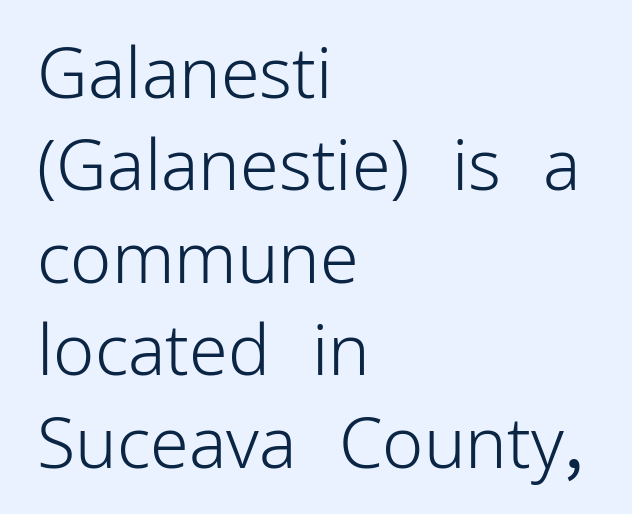
Q: Is the text bold? A: No.
Q: Is the text italic (slanted)? A: No, it is upright.
Q: Is the typeface a serif or a sans-serif typeface? A: Sans-serif.
Q: Is the text underlined? A: No.
Q: How is the paragraph aligned? A: Left-aligned.
Q: Is the spacing between letters normal or unusually wide? A: Normal.
Q: Is the spacing between lines tight, normal or loose? A: Normal.
Q: Width (condensed, normal, or wide)? A: Normal.
Q: Stroke contrast? A: Low.
Q: x-height? A: Medium.
Q: Monospaced? A: No.
